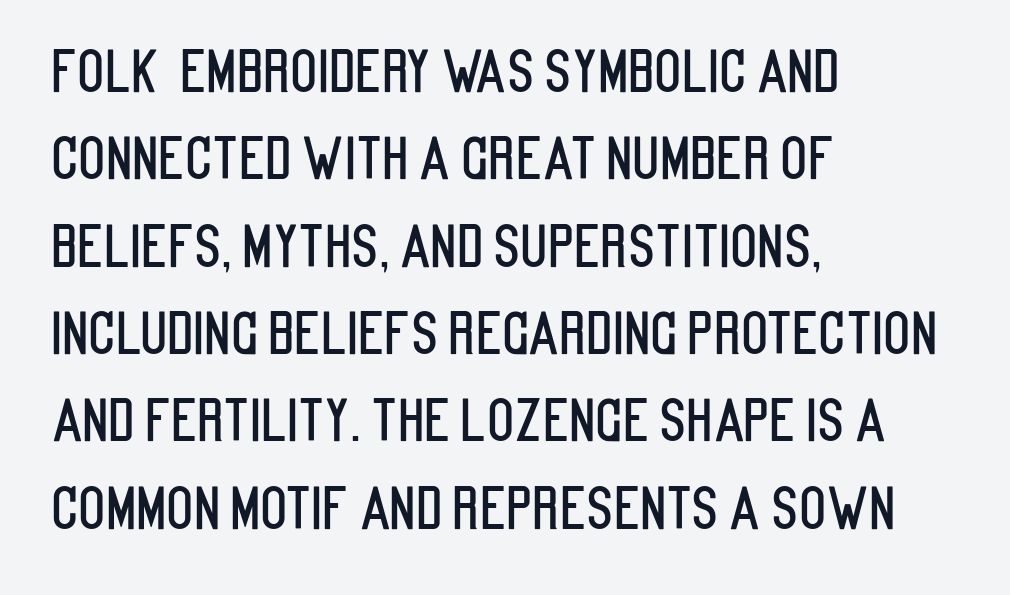
{"serif": "no", "italic": "no", "width": "condensed", "stroke_contrast": "low", "x_height": "large", "monospaced": "no", "underline": "no", "align": "left", "line_spacing": "normal", "line_spacing_ratio": 1.56, "letter_spacing": "normal", "letter_spacing_em": 0.0, "glyph_px": 56}
